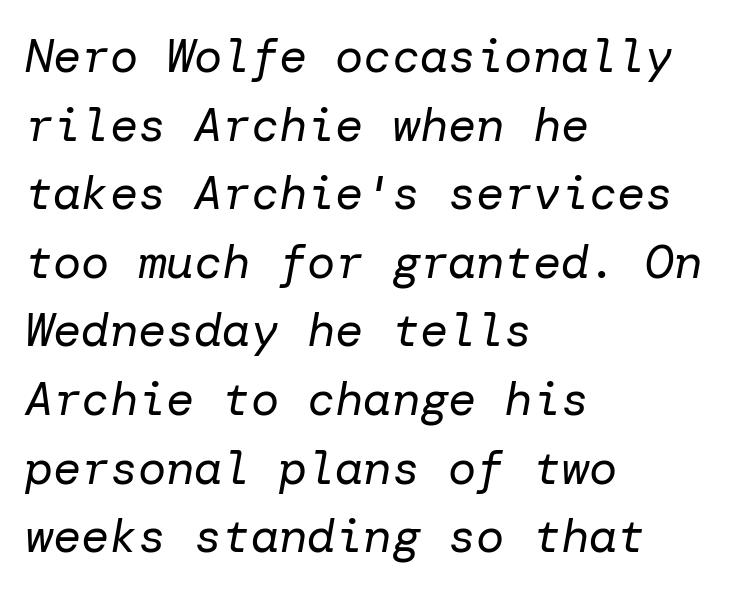
{"italic": "yes", "lean": "right", "slant_degrees": 10, "bold": "no", "weight": "regular", "width": "normal", "stroke_contrast": "low", "x_height": "medium", "underline": "no", "align": "left", "line_spacing": "normal", "line_spacing_ratio": 1.46, "letter_spacing": "normal", "letter_spacing_em": 0.0, "glyph_px": 47}
